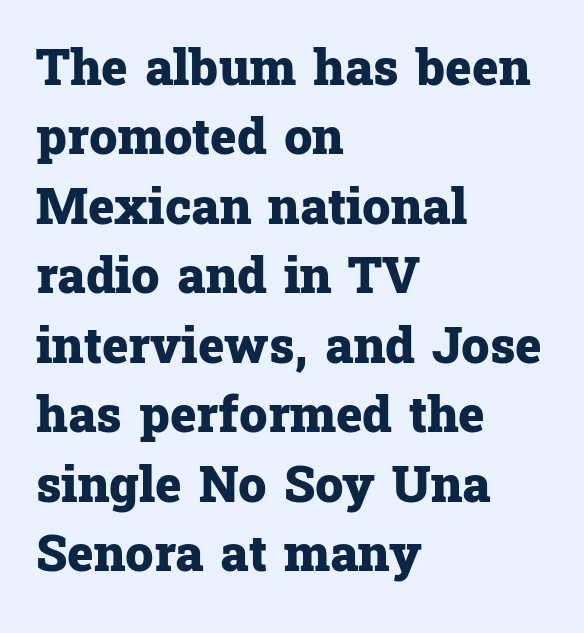
Each letter keeps its own natural width here, so spacing adapts to shape. This sample keeps an unexceptional amount of space between lines. Heavy, bold letterforms. Serifs: yes, visible at the terminals of the letterforms.
